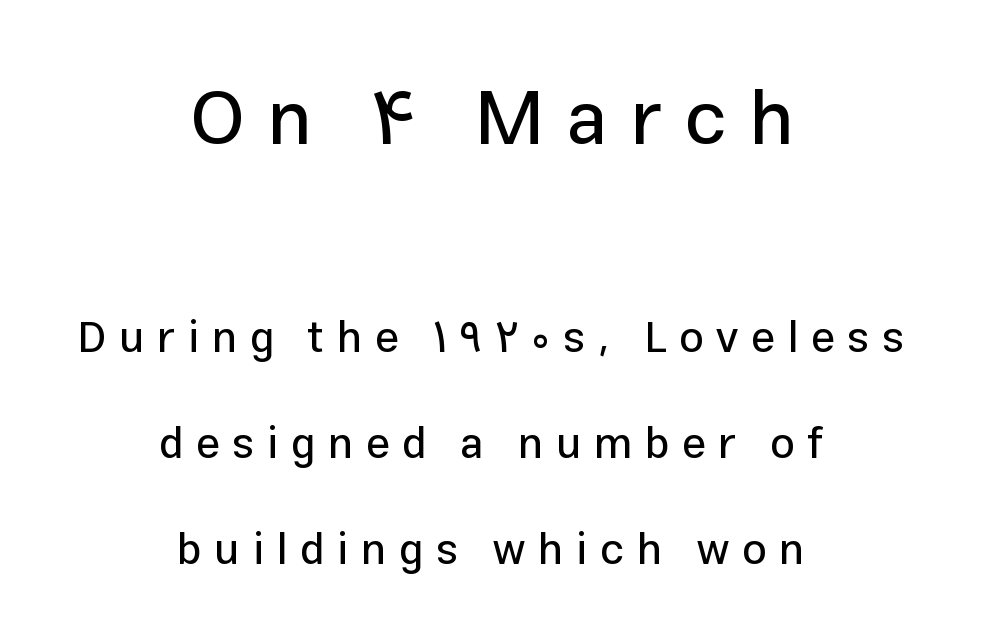
{"serif": "no", "italic": "no", "width": "normal", "stroke_contrast": "low", "x_height": "medium", "monospaced": "no", "underline": "no", "align": "center", "line_spacing": "loose", "line_spacing_ratio": 2.41, "letter_spacing": "wide", "letter_spacing_em": 0.28, "larger_block": "first", "size_ratio": 1.75, "glyph_px": 77}
